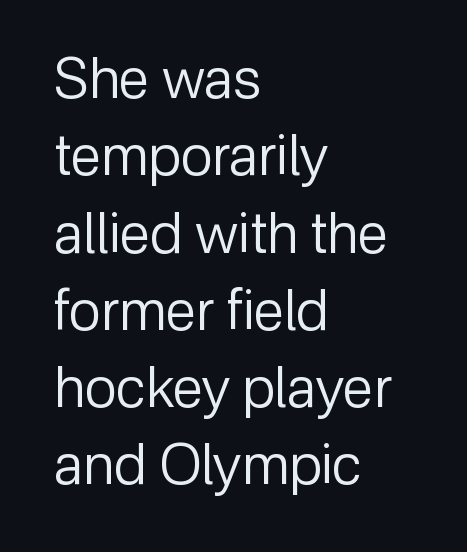
Q: Is the text bold? A: No.
Q: Is the text italic (slanted)? A: No, it is upright.
Q: Is the typeface a serif or a sans-serif typeface? A: Sans-serif.
Q: Is the text underlined? A: No.
Q: How is the paragraph aligned? A: Left-aligned.
Q: Is the spacing between letters normal or unusually wide? A: Normal.
Q: Is the spacing between lines tight, normal or loose? A: Normal.
Q: Width (condensed, normal, or wide)? A: Normal.
Q: Stroke contrast? A: Low.
Q: x-height? A: Medium.
Q: Monospaced? A: No.
